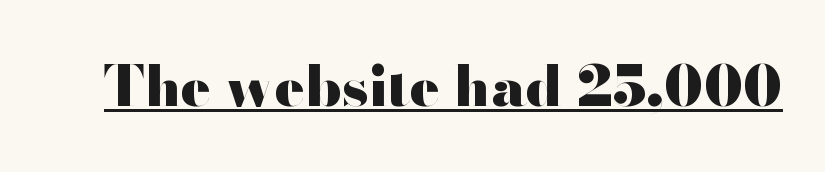
Q: Is the text bold? A: Yes.
Q: Is the text italic (slanted)? A: No, it is upright.
Q: Is the typeface a serif or a sans-serif typeface? A: Sans-serif.
Q: Is the text underlined? A: Yes.
Q: Is the spacing between letters normal or unusually wide? A: Normal.
Q: Width (condensed, normal, or wide)? A: Wide.
Q: Stroke contrast? A: High.
Q: x-height? A: Small.
Q: Monospaced? A: No.
